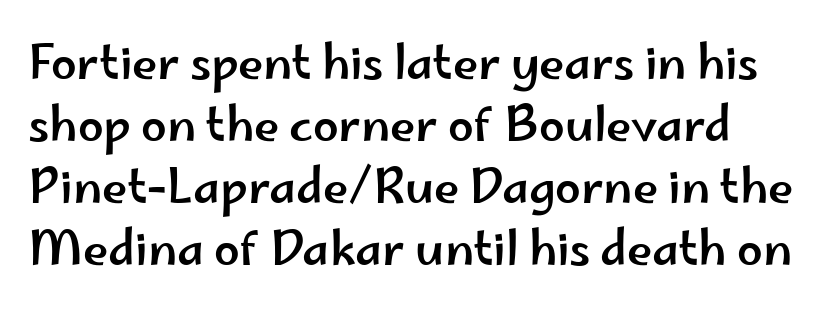
Q: Is the text italic (slanted)? A: No, it is upright.
Q: Is the typeface a serif or a sans-serif typeface? A: Sans-serif.
Q: Is the text underlined? A: No.
Q: Is the spacing between letters normal or unusually wide? A: Normal.
Q: Is the spacing between lines tight, normal or loose? A: Normal.
Q: Width (condensed, normal, or wide)? A: Wide.
Q: Stroke contrast? A: Low.
Q: x-height? A: Small.
Q: Monospaced? A: No.
